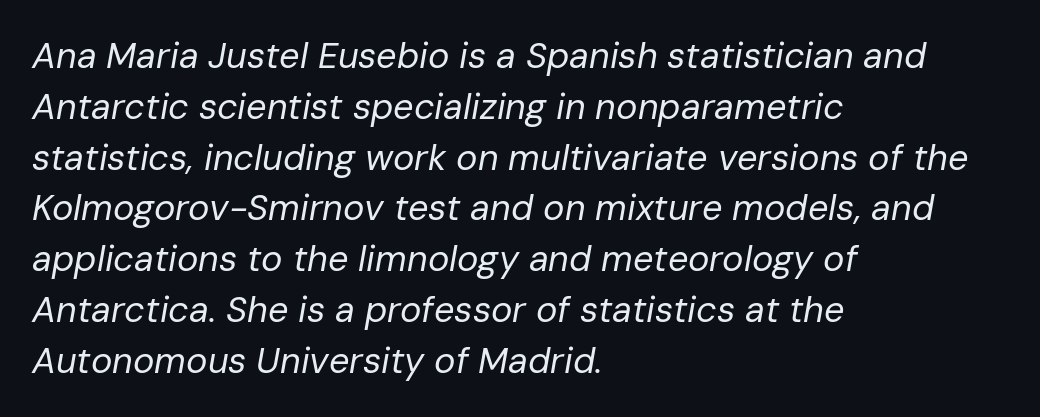
Honestly, the row spacing looks completely unremarkable. Emphasis-style slanted type is in use. Tracking here is standard; glyphs follow each other at the usual distance. Check under the words: just untouched page.
